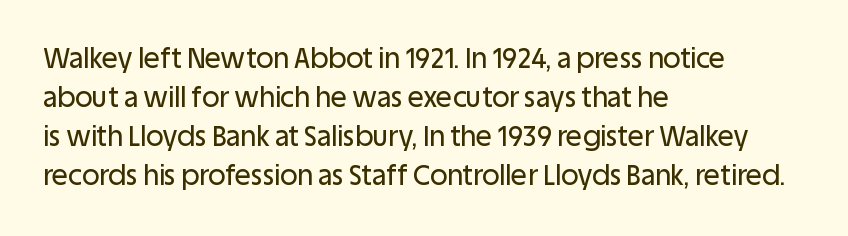
The image shows 27 px text type, upright; set left-aligned, normal line spacing (1.45x), normal letter spacing, not underlined.
